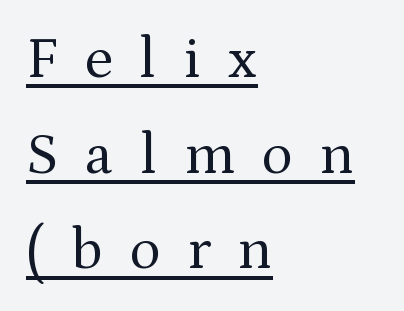
{"serif": "yes", "italic": "no", "bold": "no", "weight": "regular", "width": "normal", "stroke_contrast": "medium", "x_height": "medium", "monospaced": "no", "underline": "yes", "align": "left", "line_spacing": "normal", "line_spacing_ratio": 1.62, "letter_spacing": "wide", "letter_spacing_em": 0.45, "glyph_px": 59}
